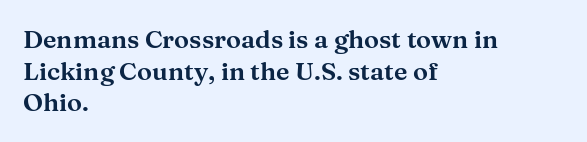
Q: Is the text italic (slanted)? A: No, it is upright.
Q: Is the text underlined? A: No.
Q: How is the paragraph aligned? A: Left-aligned.
Q: Is the spacing between letters normal or unusually wide? A: Normal.
Q: Is the spacing between lines tight, normal or loose? A: Normal.
